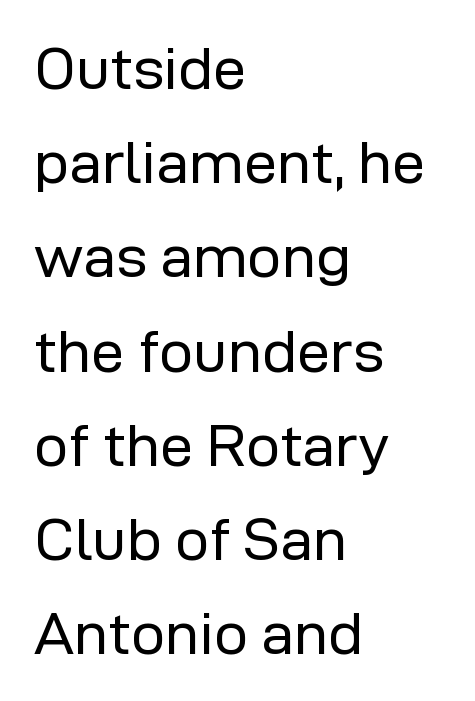
The image shows 60 px regular-weight sans-serif type, upright; set left-aligned, normal line spacing (1.57x), normal letter spacing, not underlined; low stroke contrast and a medium x-height.
